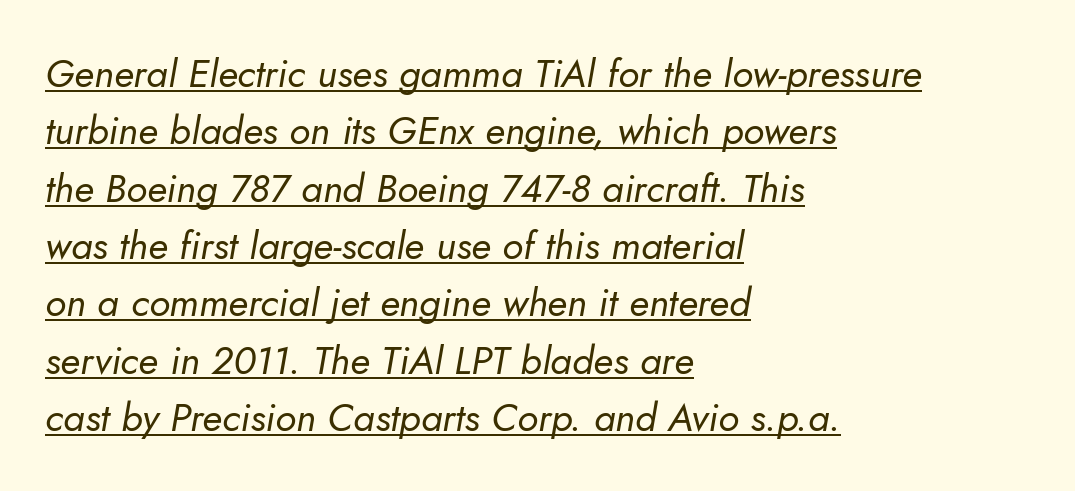
The rendering uses the underline text-decoration. Note the varied advance widths — an 'i' is clearly narrower than an 'm'. The rendering keeps characters at their native spacing. The lines in this sample share a left origin and differ only in where they stop. Is the type slanted? Yes — the strokes lean at a clear angle. Is this a heavy cut? Hardly; it is regular or lighter.
